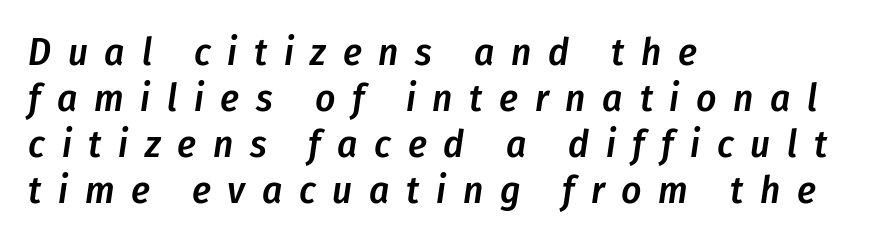
{"italic": "yes", "lean": "right", "slant_degrees": 8, "bold": "semi", "weight": "semibold", "width": "condensed", "stroke_contrast": "low", "x_height": "medium", "monospaced": "no", "underline": "no", "align": "left", "line_spacing_ratio": 1.18, "letter_spacing": "wide", "letter_spacing_em": 0.43, "glyph_px": 39}
